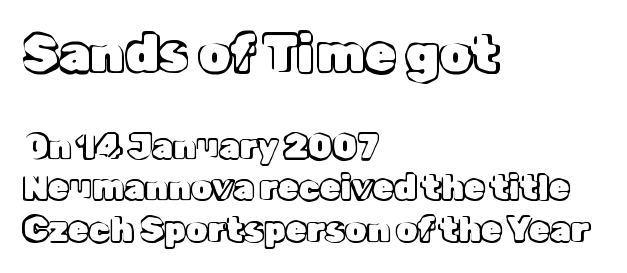
Compared with typical body copy, the letter spacing here is the same. Does the lettering tilt? It doesn't — this is upright. Each row of text sits above clean, open space. Line starts are locked; line ends wander. Spacing verdict: proportional, widths tailored to each character.
